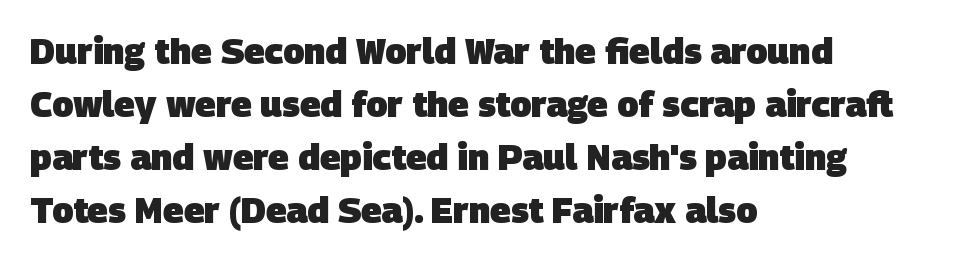
Q: Is the text bold? A: Yes.
Q: Is the typeface a serif or a sans-serif typeface? A: Sans-serif.
Q: Is the text underlined? A: No.
Q: How is the paragraph aligned? A: Left-aligned.
Q: Is the spacing between letters normal or unusually wide? A: Normal.
Q: Is the spacing between lines tight, normal or loose? A: Normal.
Q: Width (condensed, normal, or wide)? A: Normal.
Q: Stroke contrast? A: Low.
Q: x-height? A: Large.
Q: Monospaced? A: No.
